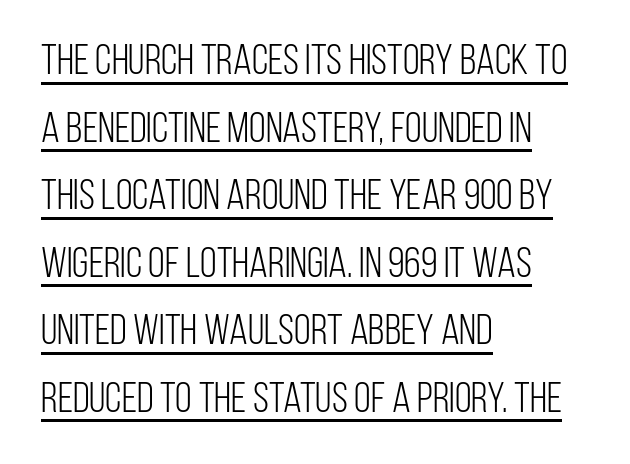
The image shows 43 px light, condensed sans-serif type, upright; set left-aligned, normal line spacing (1.57x), normal letter spacing, underlined; low stroke contrast and a large x-height.
